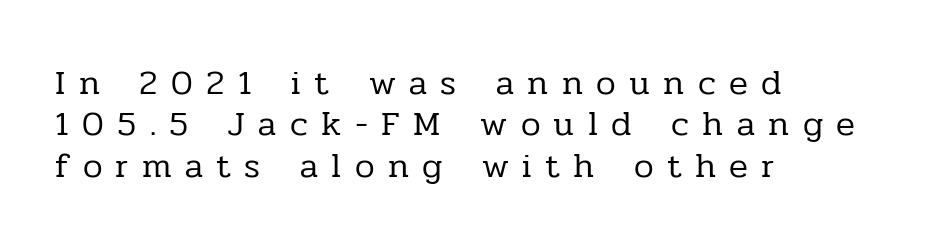
The image shows 35 px regular-weight serif type, upright; set left-aligned, line spacing 1.18x, unusually wide letter spacing (+0.38 em), not underlined; low stroke contrast and a medium x-height.
